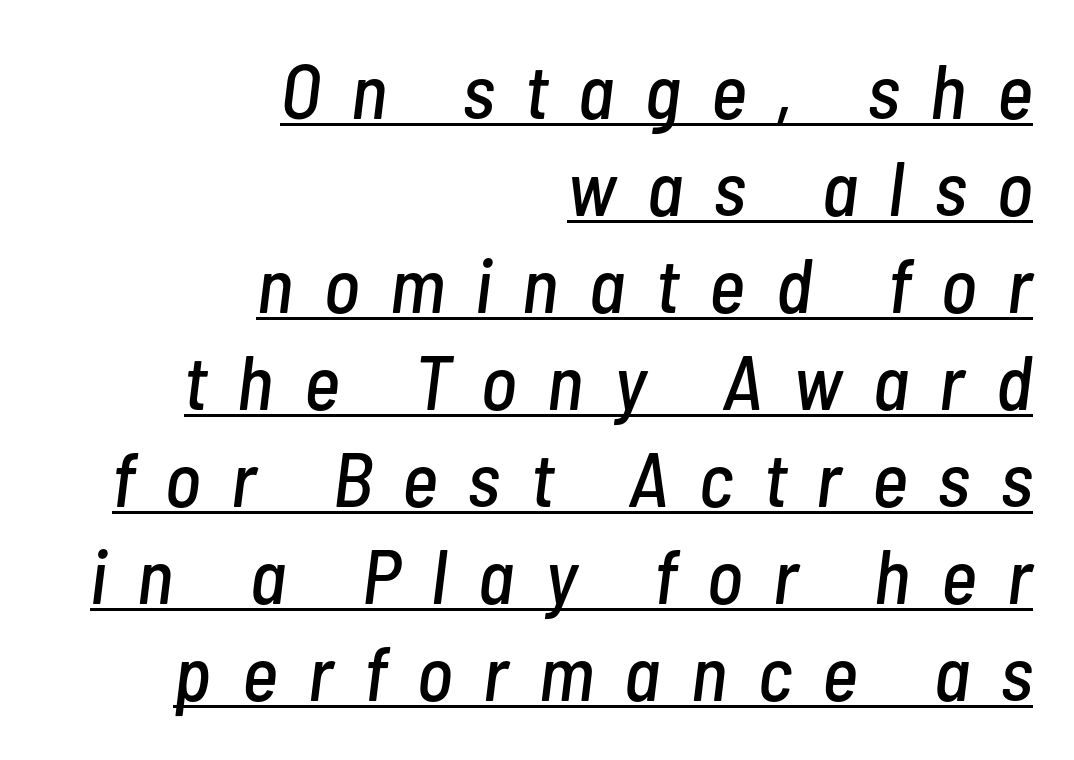
Q: Is the text italic (slanted)? A: Yes, it leans right by about 7 degrees.
Q: Is the text underlined? A: Yes.
Q: How is the paragraph aligned? A: Right-aligned.
Q: Is the spacing between letters normal or unusually wide? A: Unusually wide.
Q: Is the spacing between lines tight, normal or loose? A: Normal.
Q: Width (condensed, normal, or wide)? A: Condensed.
Q: Stroke contrast? A: Low.
Q: x-height? A: Medium.
Q: Monospaced? A: No.
